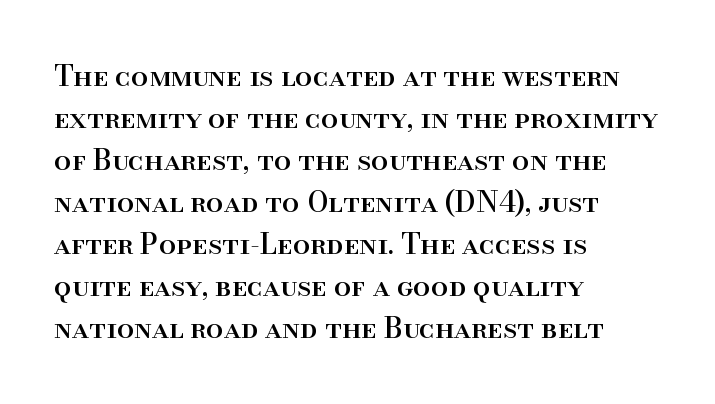
The letters sit at their default tracking, neither squeezed nor spread. Normally led — the rows are evenly, conventionally spaced. Style check: upright. Observe the serifs anchoring each vertical stroke in this sample. Does the copy run flush right? No — it runs flush left. Is this a fixed-width face? No — the glyphs have proportional, varying widths.
